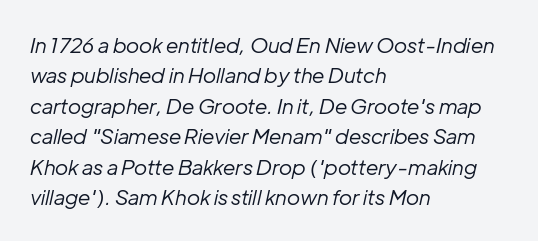
{"italic": "yes", "lean": "right", "slant_degrees": 12, "bold": "no", "underline": "no", "align": "left", "line_spacing": "normal", "line_spacing_ratio": 1.45, "letter_spacing": "normal", "letter_spacing_em": 0.0, "glyph_px": 21}
